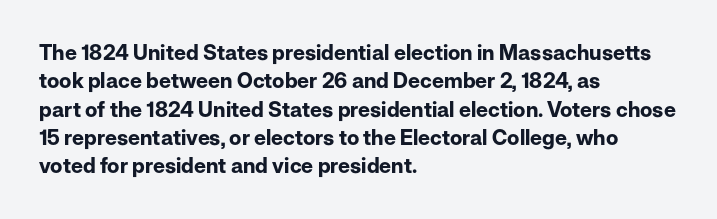
The lines in this sample share a left origin and differ only in where they stop. The block of text has a typical density, with ordinary space between rows. Posture: upright roman. The characters look thick and weighty, a clear bold. Letters rest on an invisible, unmarked baseline. There is no visible air inserted between adjacent glyphs.
